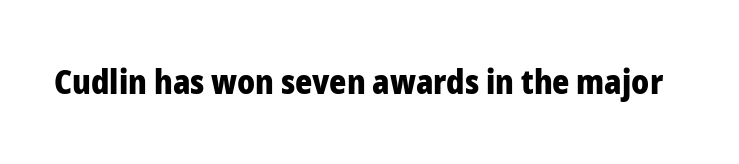
The letters advance in unequal steps, a hallmark of proportional type. Serifs: no, the terminals of the letterforms are clean. The lettering stays uniformly vertical, giving the passage a roman look. How are the letters spaced? Ordinarily, with no added tracking. Only glyphs here, with clear space below each row.
